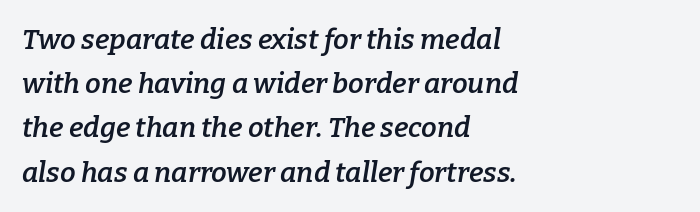
A typesetter would call this proportional, since set widths differ per character. Quick note: underline off. The lines are quadded left. A typesetter would label this face a serif.
